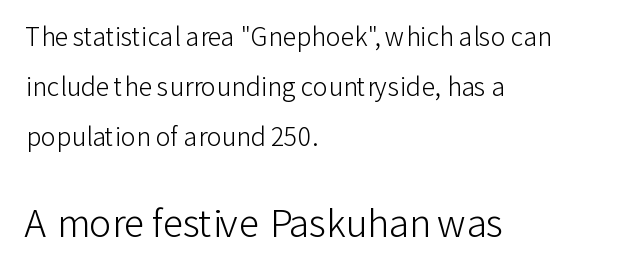
Q: Is the text bold? A: No.
Q: Is the text italic (slanted)? A: No, it is upright.
Q: Is the typeface a serif or a sans-serif typeface? A: Sans-serif.
Q: Is the text underlined? A: No.
Q: How is the paragraph aligned? A: Left-aligned.
Q: Is the spacing between letters normal or unusually wide? A: Normal.
Q: Is the spacing between lines tight, normal or loose? A: Loose.
Q: Which block of text is set in a larger size, the first (top) or the second (bottom)? A: The second (bottom) one.
Q: Width (condensed, normal, or wide)? A: Normal.
Q: Stroke contrast? A: Low.
Q: x-height? A: Medium.
Q: Monospaced? A: No.
